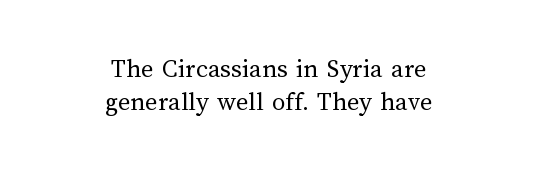
The image shows 27 px text type, upright; set centered, line spacing 1.24x, normal letter spacing, not underlined.
